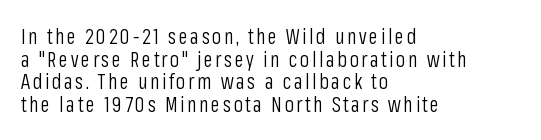
{"italic": "no", "bold": "no", "underline": "no", "align": "left", "line_spacing": "tight", "line_spacing_ratio": 1.08, "glyph_px": 21}
